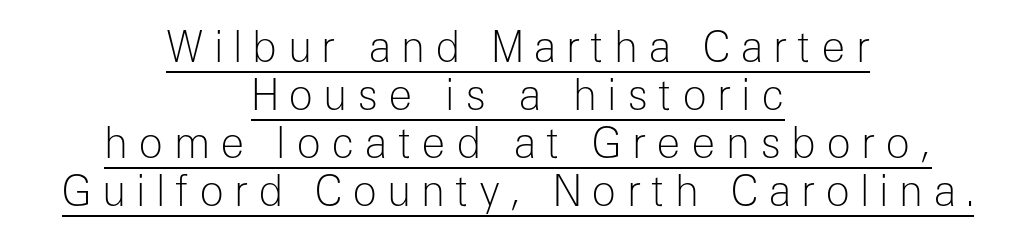
Q: Is the text bold? A: No.
Q: Is the text italic (slanted)? A: No, it is upright.
Q: Is the typeface a serif or a sans-serif typeface? A: Sans-serif.
Q: Is the text underlined? A: Yes.
Q: How is the paragraph aligned? A: Centered.
Q: Is the spacing between letters normal or unusually wide? A: Unusually wide.
Q: Width (condensed, normal, or wide)? A: Normal.
Q: Stroke contrast? A: Low.
Q: x-height? A: Medium.
Q: Monospaced? A: No.
